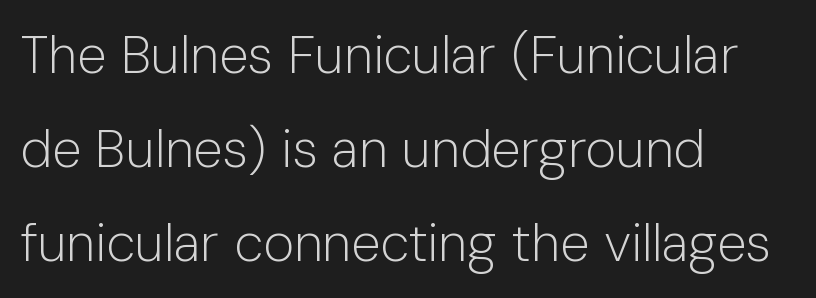
Has an underline been added? It has not. The paragraph shown leans on its left margin. Each stroke keeps to a modest, everyday thickness or less. Rendered with straight, roman letterforms. Character widths vary here, with narrow letters taking less room than wide ones. What kind of face is this? One without serifs — a sans.
